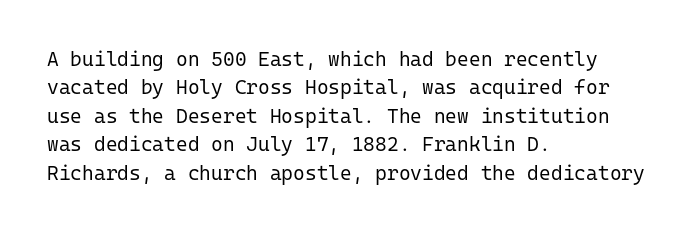
Q: Is the text bold? A: No.
Q: Is the text italic (slanted)? A: No, it is upright.
Q: Is the text underlined? A: No.
Q: How is the paragraph aligned? A: Left-aligned.
Q: Is the spacing between letters normal or unusually wide? A: Normal.
Q: Is the spacing between lines tight, normal or loose? A: Normal.
